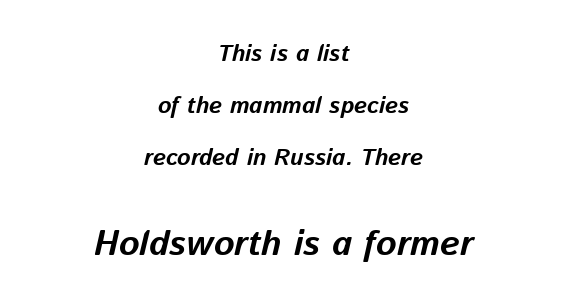
Which margin do the lines hug? Neither — every line sits in the middle. Loosely led — the rows are spread out. Look at the stroke-to-counter ratio: heavy, a bold. A typesetter would call this zero additional tracking. Here the designer chose a conventional face with non-uniform glyph widths.
